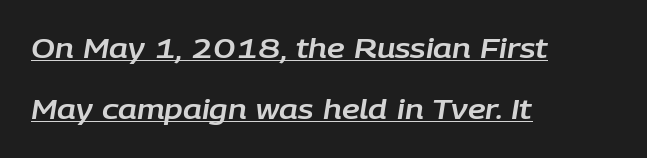
The image shows 27 px text type, italic (leaning right); set left-aligned, loose line spacing (2.26x), normal letter spacing, underlined.
